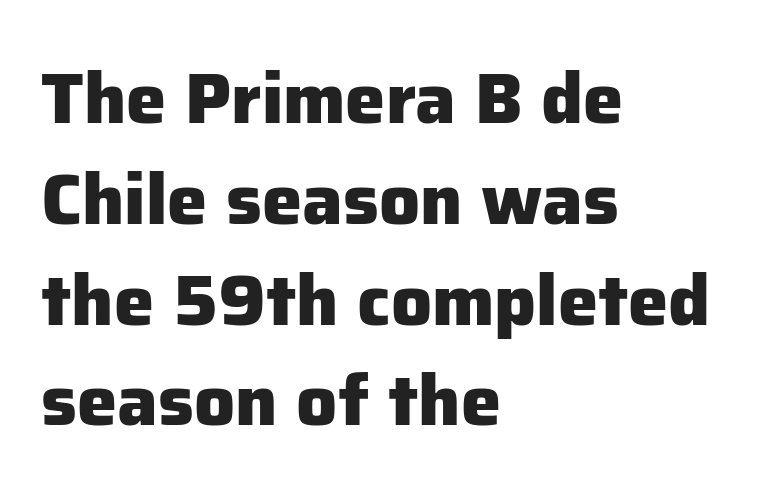
In terms of leading, this rendering sits right in the middle. The passage shown is not underscored anywhere. A typesetter would call this zero additional tracking. This rendering employs a face without finishing strokes, i.e., a sans-serif.
